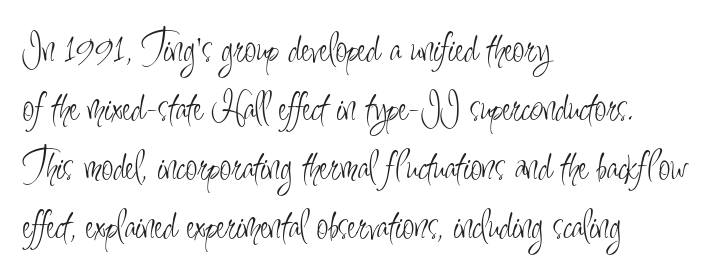
Q: Is the text bold? A: No.
Q: Is the typeface a serif or a sans-serif typeface? A: Sans-serif.
Q: Is the text underlined? A: No.
Q: How is the paragraph aligned? A: Left-aligned.
Q: Is the spacing between letters normal or unusually wide? A: Normal.
Q: Is the spacing between lines tight, normal or loose? A: Normal.
Q: Width (condensed, normal, or wide)? A: Condensed.
Q: Stroke contrast? A: Low.
Q: x-height? A: Small.
Q: Monospaced? A: No.
